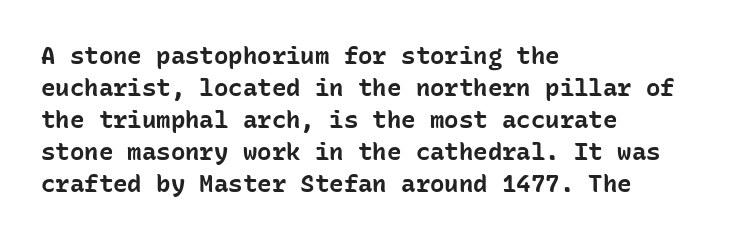
{"italic": "no", "bold": "yes", "underline": "no", "align": "left", "line_spacing": "normal", "line_spacing_ratio": 1.33, "letter_spacing": "normal", "letter_spacing_em": 0.0, "glyph_px": 24}
